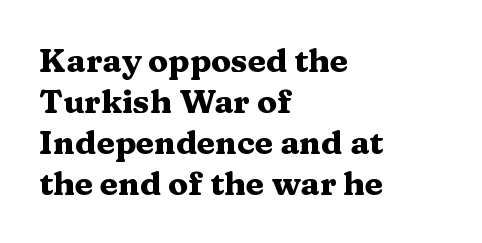
The image shows 33 px heavy, wide serif type, upright; set left-aligned, line spacing 1.24x, normal letter spacing, not underlined; medium stroke contrast and a medium x-height.
